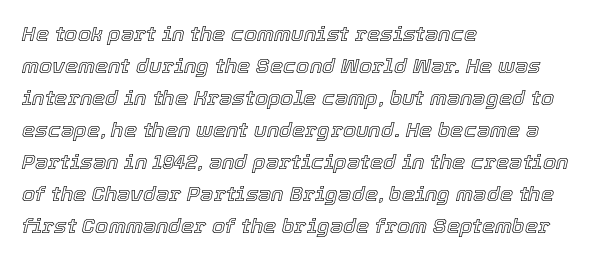
Quick note: italic. Lines of text with bare space underneath. The paragraph has a hard left edge and a soft right edge. Whoever set this chose a conventional vertical rhythm.
